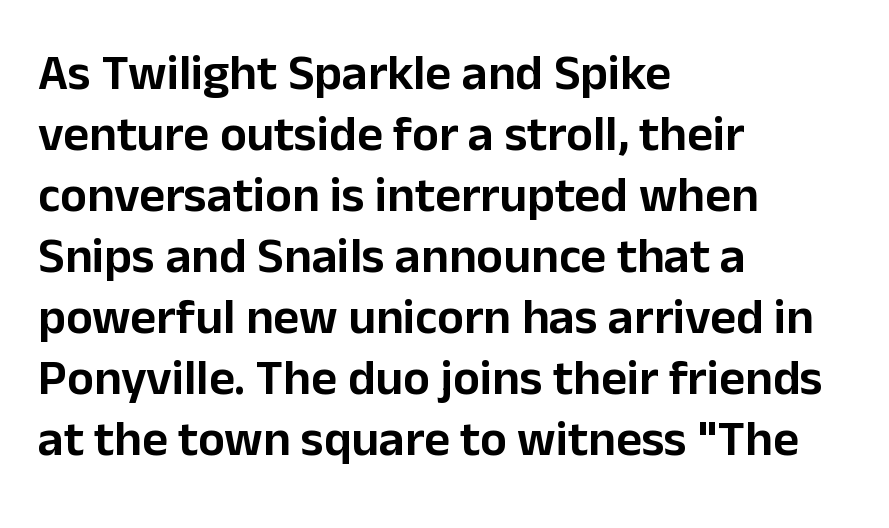
{"serif": "no", "italic": "no", "width": "normal", "stroke_contrast": "low", "x_height": "medium", "monospaced": "no", "underline": "no", "align": "left", "line_spacing_ratio": 1.22, "letter_spacing": "normal", "letter_spacing_em": 0.0, "glyph_px": 50}
